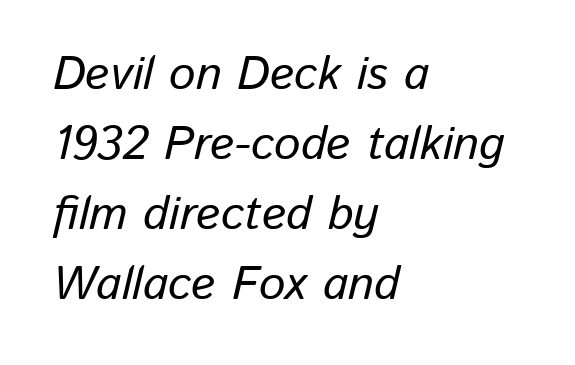
Leading matches the norm, producing a regular column. Tracking here is standard; glyphs follow each other at the usual distance. Proportional: the letters do not fall into vertical columns. Yep, that's italic — everything's leaning. Layout note: lines flush left. The space directly below the letters is spotless.
